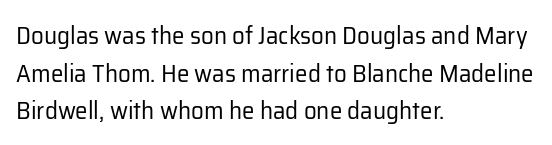
{"italic": "no", "bold": "no", "underline": "no", "align": "left", "line_spacing": "normal", "line_spacing_ratio": 1.51, "letter_spacing": "normal", "letter_spacing_em": 0.0, "glyph_px": 25}
